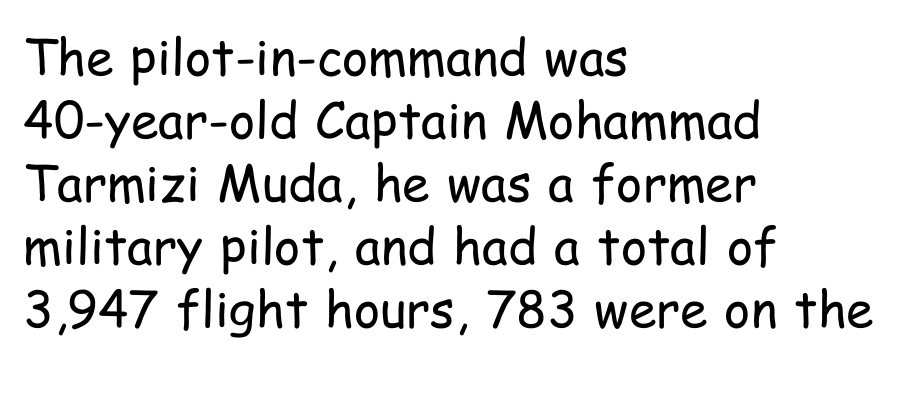
Is this a sans? Yes — the strokes have no serifs. The face looks like a standard text weight, possibly lighter. If you measured baseline to baseline, you'd find a middling distance. No extra tracking has been applied to these lines. Descenders hang freely into open space. The letters advance in unequal steps, a hallmark of proportional type.
